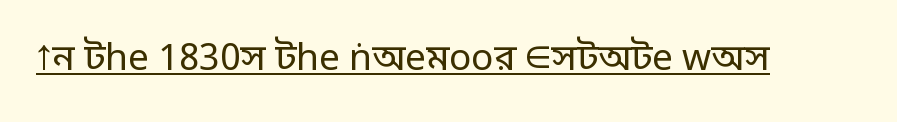
Q: Is the text bold? A: No.
Q: Is the text italic (slanted)? A: No, it is upright.
Q: Is the typeface a serif or a sans-serif typeface? A: Sans-serif.
Q: Is the text underlined? A: Yes.
Q: Is the spacing between letters normal or unusually wide? A: Normal.
Q: Width (condensed, normal, or wide)? A: Normal.
Q: Stroke contrast? A: Low.
Q: x-height? A: Large.
Q: Monospaced? A: No.
